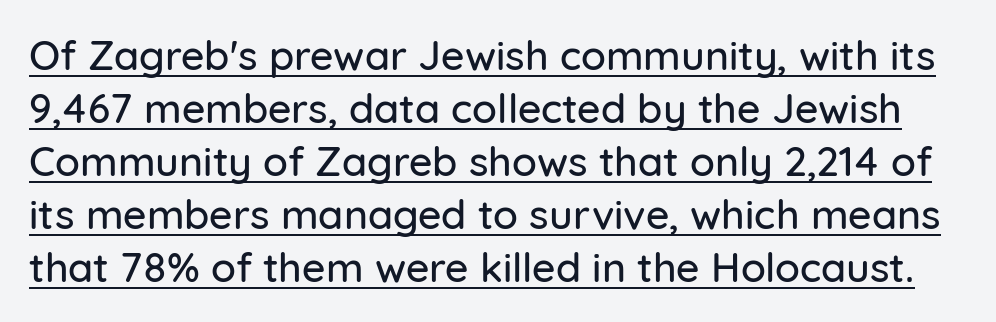
{"serif": "no", "italic": "no", "width": "normal", "stroke_contrast": "low", "x_height": "medium", "monospaced": "no", "underline": "yes", "line_spacing": "normal", "line_spacing_ratio": 1.29, "letter_spacing": "normal", "letter_spacing_em": 0.0, "glyph_px": 41}
